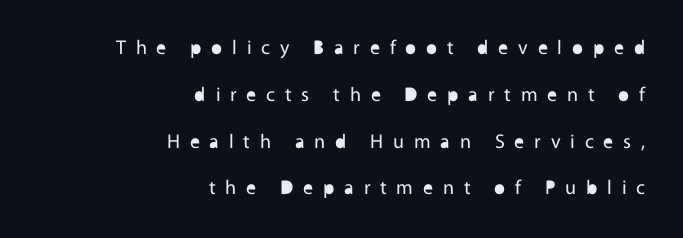
{"italic": "no", "bold": "no", "underline": "no", "align": "right", "line_spacing": "loose", "line_spacing_ratio": 2.34, "letter_spacing": "wide", "letter_spacing_em": 0.49, "glyph_px": 20}
